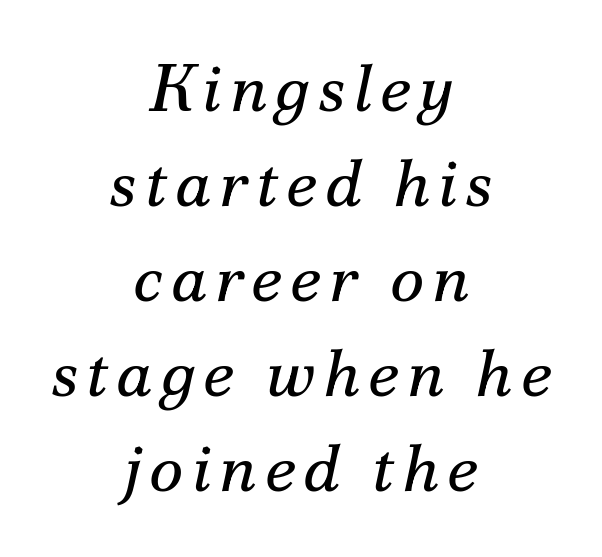
Q: Is the text bold? A: No.
Q: Is the text italic (slanted)? A: Yes, it leans right by about 12 degrees.
Q: Is the typeface a serif or a sans-serif typeface? A: Serif.
Q: Is the text underlined? A: No.
Q: How is the paragraph aligned? A: Centered.
Q: Is the spacing between lines tight, normal or loose? A: Normal.
Q: Width (condensed, normal, or wide)? A: Normal.
Q: Stroke contrast? A: Medium.
Q: x-height? A: Small.
Q: Monospaced? A: No.
